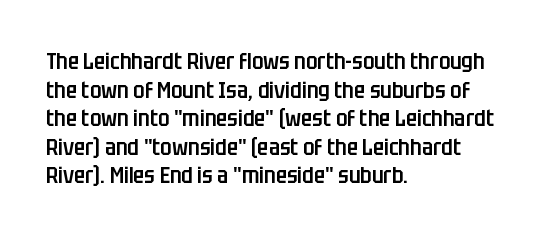
{"italic": "no", "bold": "semi", "underline": "no", "align": "left", "line_spacing_ratio": 1.24, "letter_spacing": "normal", "letter_spacing_em": 0.0, "glyph_px": 23}
